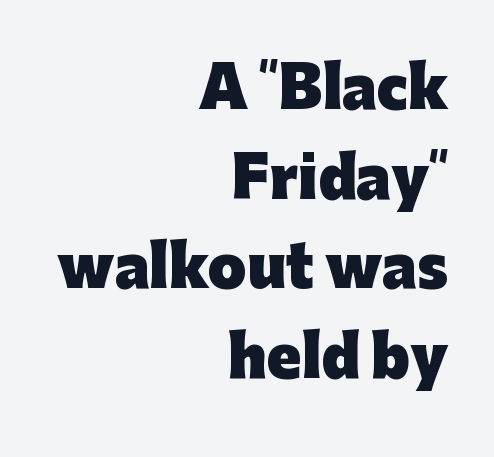
The face used here is rendered with its standard letterfit. Short and long lines alike share a common ending point at right. The words here are not underlined. The designer left line spacing at the default.
